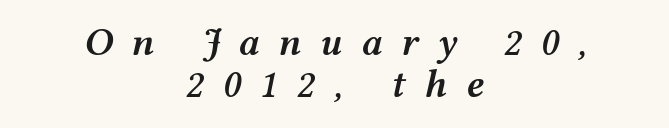
If you measured baseline to baseline, you'd find a short distance. Alignment: centered. A typesetter would call this heavily tracked-out type. These lines are rendered in a variable-pitch font. Summary of weight: moderately heavy, a semibold.
